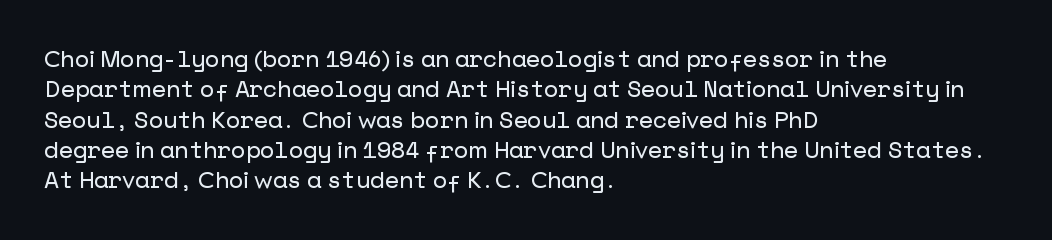
{"italic": "no", "underline": "no", "align": "left", "line_spacing": "normal", "line_spacing_ratio": 1.32, "letter_spacing": "normal", "letter_spacing_em": 0.0, "glyph_px": 23}
